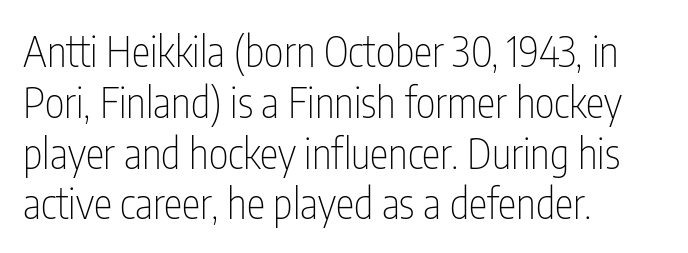
Ordinary non-slanted type is in use. Nobody touched the tracking dial on this one. Typographically, this falls in the sans-serif category. On a weight scale, this lands at 450 or below.
